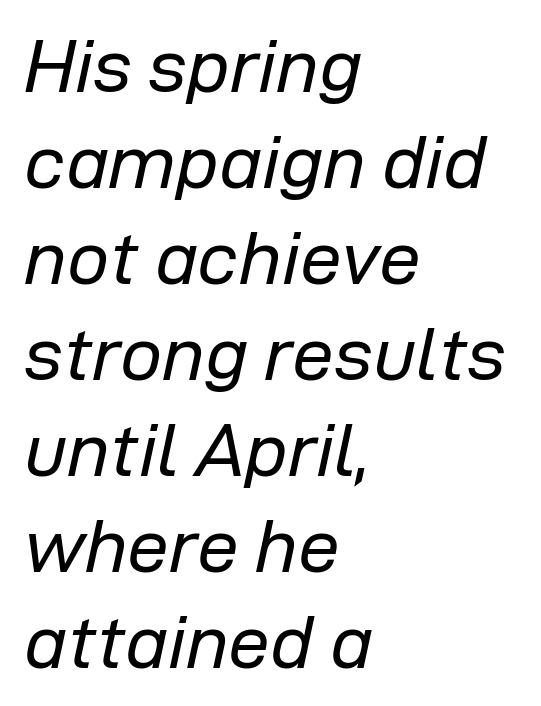
The image shows 75 px regular-weight type, italic (leaning right); set left-aligned, normal line spacing (1.28x), normal letter spacing, not underlined; low stroke contrast and a medium x-height.
